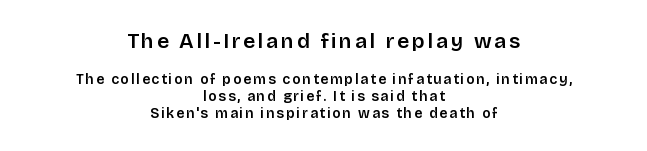
{"italic": "no", "underline": "no", "align": "center", "line_spacing_ratio": 1.21, "larger_block": "first", "size_ratio": 1.5, "glyph_px": 21}
